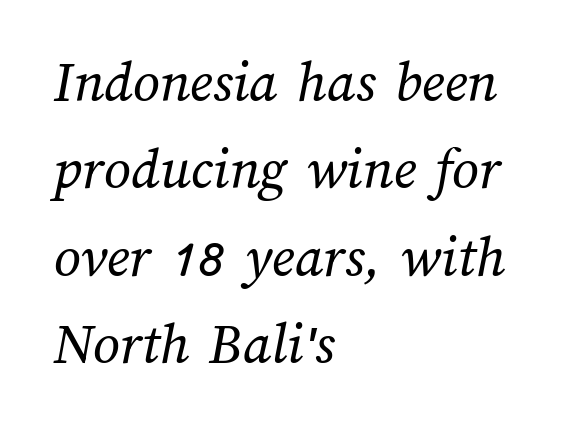
The image shows 59 px regular-weight type; set left-aligned, normal line spacing (1.48x), normal letter spacing, not underlined; medium stroke contrast and a medium x-height.
